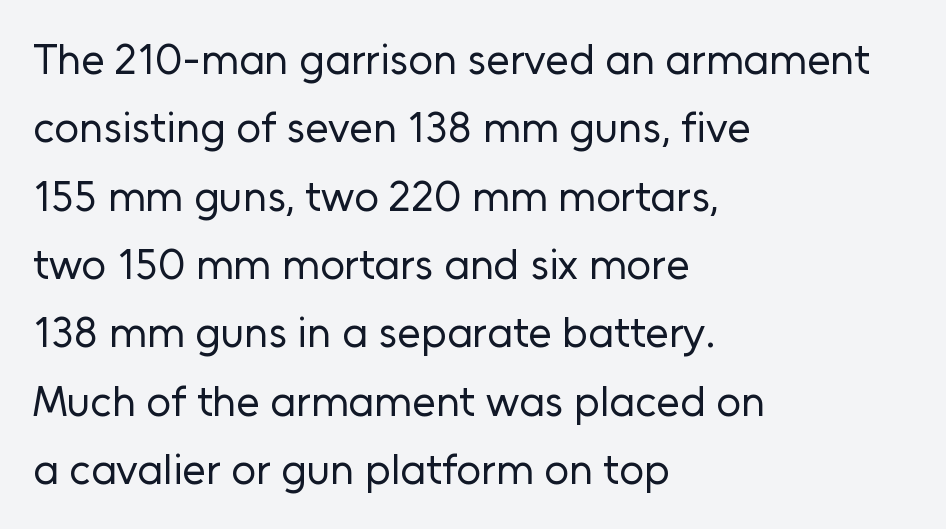
This rendering features lettering with no underline. In terms of leading, this rendering sits right in the middle. Tall strokes in this sample are plumb rather than angled. Is the block centered? No — it sits flush against the left margin.
